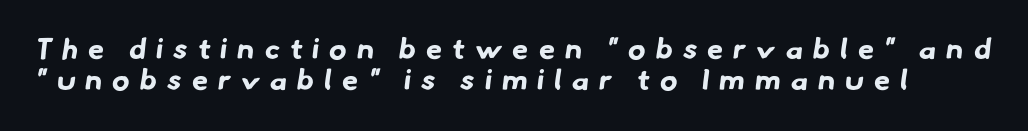
The image shows 29 px bold sans-serif type; set tight line spacing (1.06x), unusually wide letter spacing (+0.35 em), not underlined; low stroke contrast and a small x-height.
